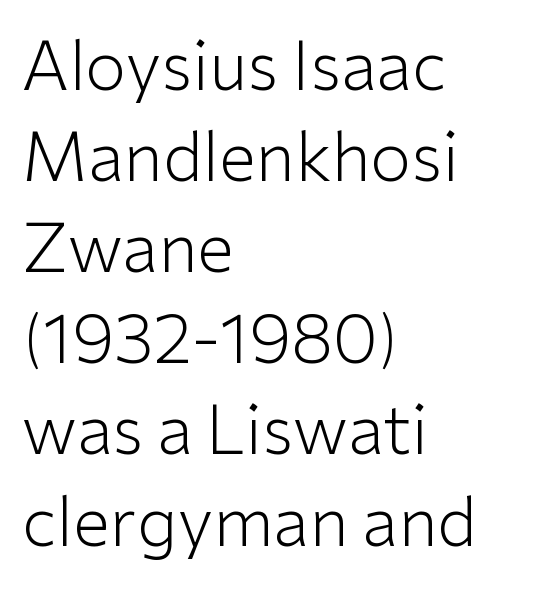
{"serif": "no", "italic": "no", "bold": "no", "weight": "light", "width": "normal", "stroke_contrast": "low", "x_height": "medium", "monospaced": "no", "underline": "no", "align": "left", "line_spacing": "normal", "line_spacing_ratio": 1.36, "letter_spacing": "normal", "letter_spacing_em": 0.0, "glyph_px": 67}
